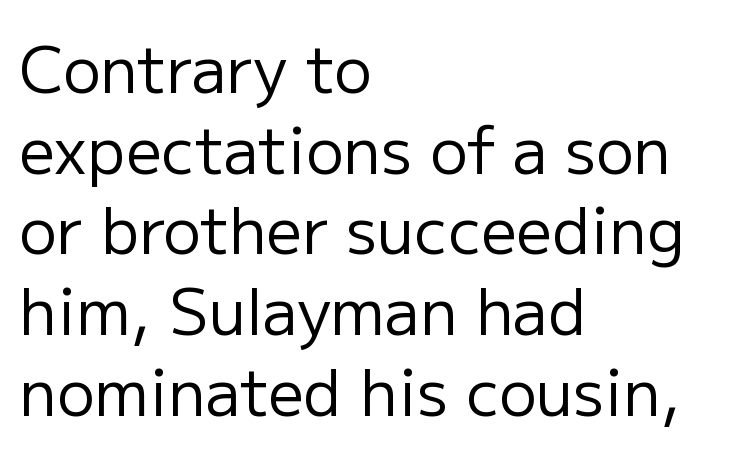
{"serif": "no", "italic": "no", "bold": "no", "weight": "regular", "width": "normal", "stroke_contrast": "low", "x_height": "medium", "monospaced": "no", "underline": "no", "align": "left", "line_spacing": "normal", "line_spacing_ratio": 1.28, "letter_spacing": "normal", "letter_spacing_em": 0.0, "glyph_px": 63}
